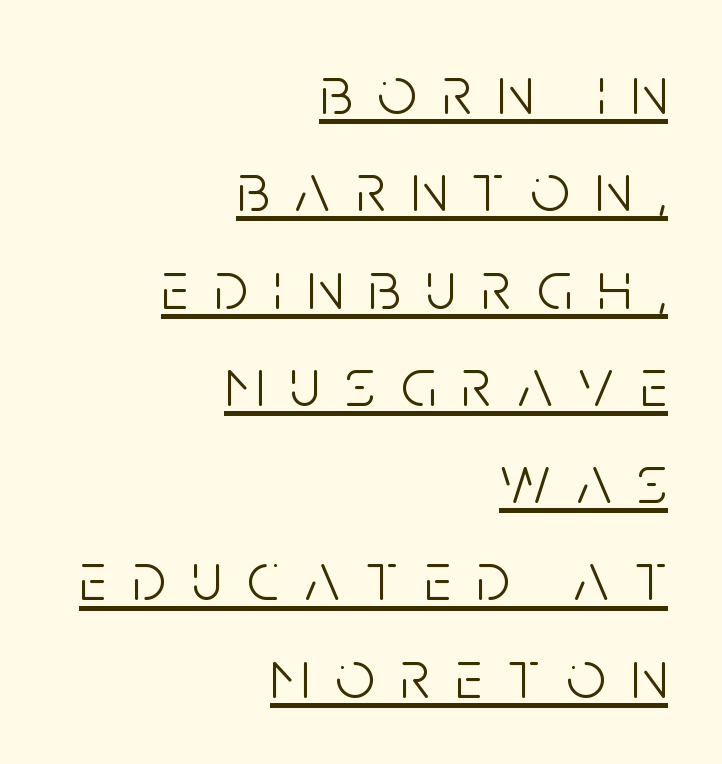
{"serif": "no", "italic": "no", "bold": "no", "weight": "light", "width": "condensed", "stroke_contrast": "low", "x_height": "large", "monospaced": "no", "underline": "yes", "align": "right", "line_spacing": "normal", "line_spacing_ratio": 1.41, "letter_spacing": "wide", "letter_spacing_em": 0.37, "glyph_px": 69}
